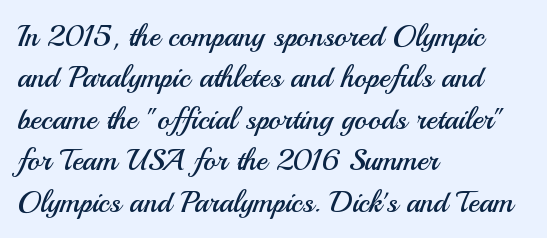
The area under the type is left untouched. These glyphs show unthickened strokes, regular width or finer. Students, observe: this is what conventionally led text looks like. Here the designer chose a conventional face with non-uniform glyph widths.
